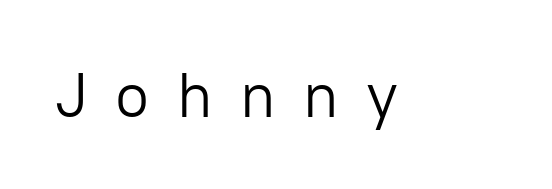
{"serif": "no", "italic": "no", "bold": "no", "weight": "light", "width": "normal", "stroke_contrast": "low", "x_height": "medium", "monospaced": "no", "underline": "no", "letter_spacing": "wide", "letter_spacing_em": 0.44, "glyph_px": 62}
